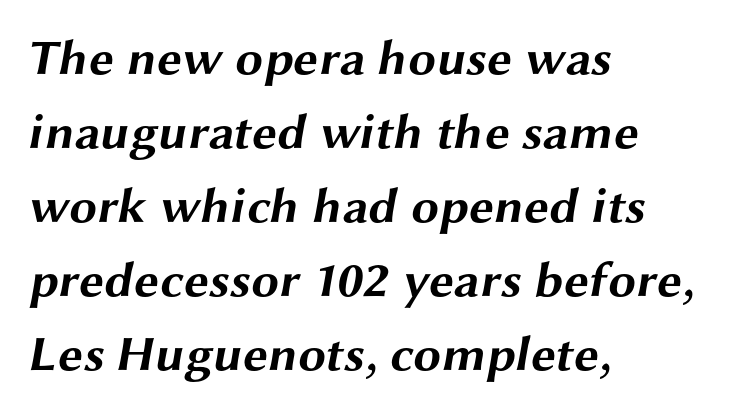
Proportional: the letters do not fall into vertical columns. The passage is arranged the way most books set body copy — flush left. The characters display no serif detailing; their extremities are plain. The face used here is rendered with its standard letterfit. Weight: bold. Notice how descenders clear the ascenders below comfortably — that's standard leading.
